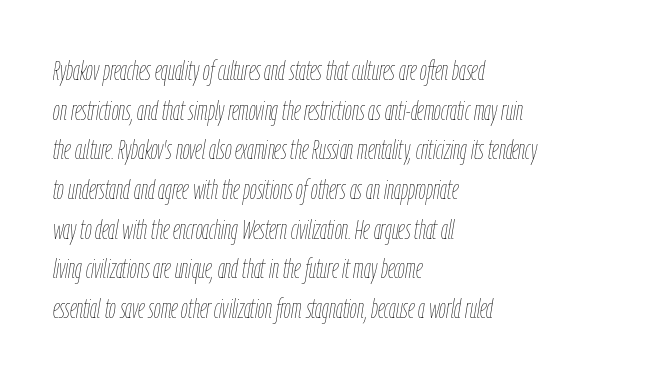
{"italic": "yes", "lean": "right", "slant_degrees": 9, "bold": "no", "underline": "no", "align": "left", "line_spacing": "normal", "line_spacing_ratio": 1.47, "letter_spacing": "normal", "letter_spacing_em": 0.0, "glyph_px": 27}
